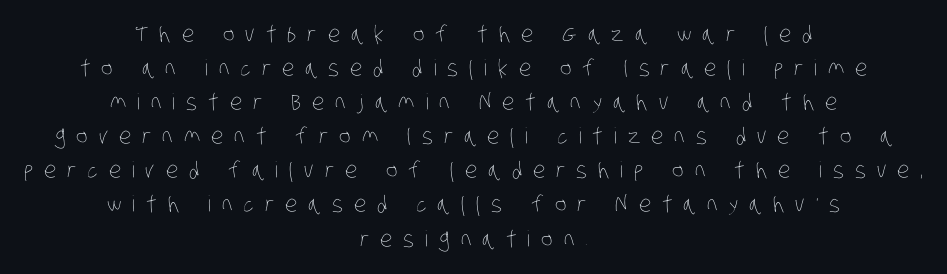
The image shows 22 px text type; set centered, normal line spacing (1.55x), unusually wide letter spacing (+0.5 em), not underlined.
